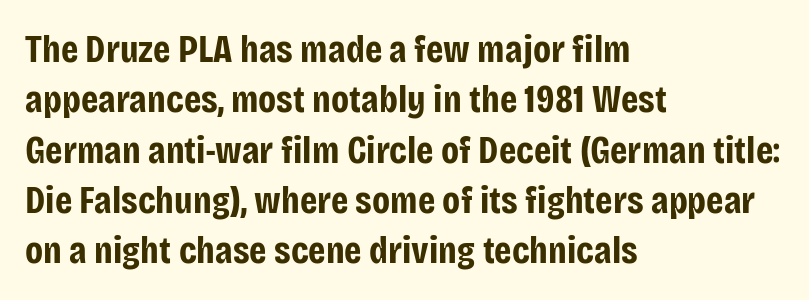
Q: Is the text bold? A: Yes.
Q: Is the text italic (slanted)? A: No, it is upright.
Q: Is the typeface a serif or a sans-serif typeface? A: Sans-serif.
Q: Is the text underlined? A: No.
Q: How is the paragraph aligned? A: Left-aligned.
Q: Is the spacing between letters normal or unusually wide? A: Normal.
Q: Is the spacing between lines tight, normal or loose? A: Normal.
Q: Width (condensed, normal, or wide)? A: Condensed.
Q: Stroke contrast? A: Low.
Q: x-height? A: Large.
Q: Monospaced? A: No.
